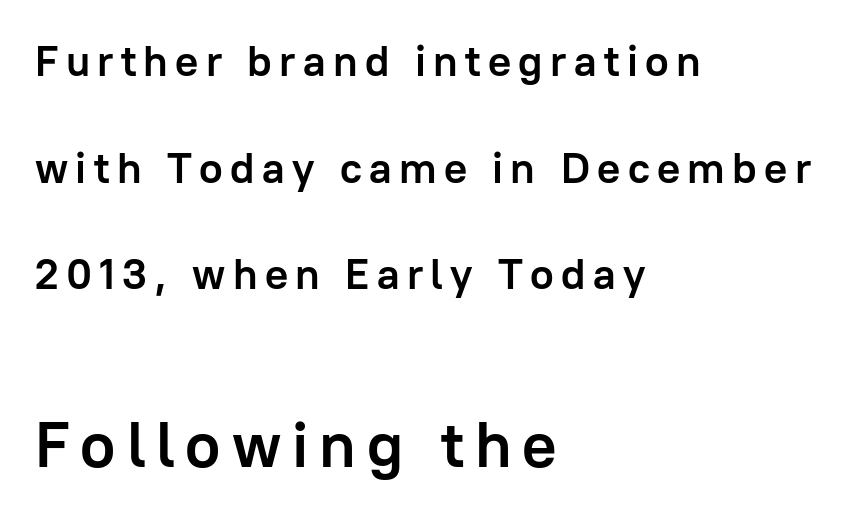
The image shows 64 px semibold sans-serif type, upright; set left-aligned, loose line spacing (2.48x), not underlined; the second (bottom) block is 1.49x larger; low stroke contrast and a medium x-height.
